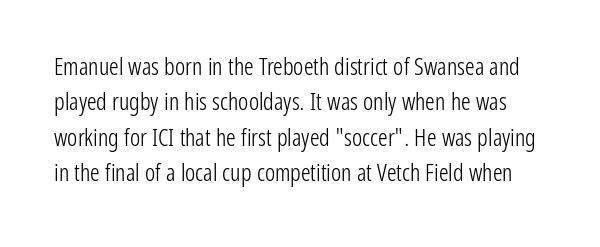
The image shows 24 px text type, upright; set normal line spacing (1.47x), normal letter spacing, not underlined.
